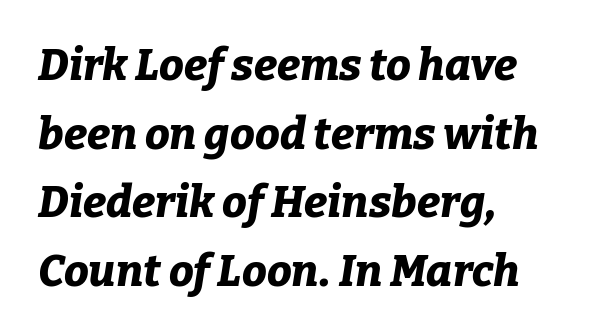
The rendering uses natural spacing where letterforms have individual widths. A typesetter would mark this as italic. The passage is arranged the way most books set body copy — flush left. What weight is shown? A full bold with thick strokes.
